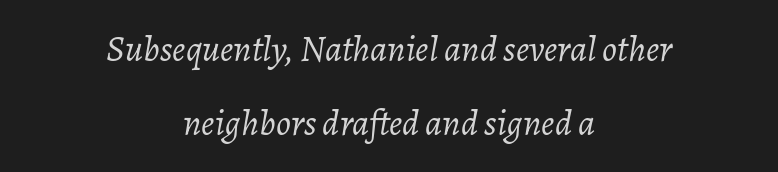
The image shows 37 px light type, italic (leaning right); set centered, loose line spacing (2.01x), normal letter spacing, not underlined; low stroke contrast and a medium x-height.
